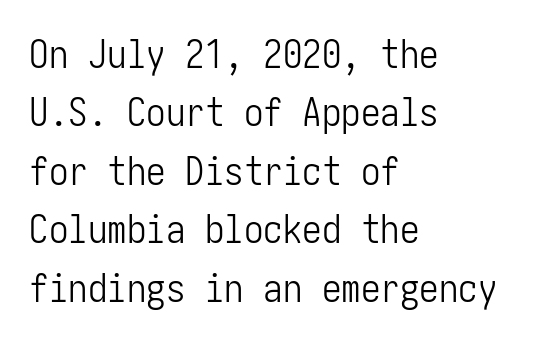
Q: Is the text bold? A: No.
Q: Is the text italic (slanted)? A: No, it is upright.
Q: Is the typeface a serif or a sans-serif typeface? A: Sans-serif.
Q: Is the text underlined? A: No.
Q: How is the paragraph aligned? A: Left-aligned.
Q: Is the spacing between letters normal or unusually wide? A: Normal.
Q: Is the spacing between lines tight, normal or loose? A: Normal.
Q: Width (condensed, normal, or wide)? A: Condensed.
Q: Stroke contrast? A: Low.
Q: x-height? A: Medium.
